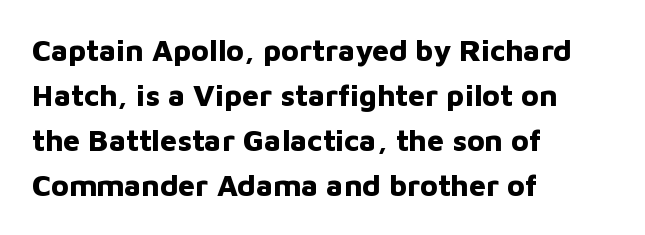
Q: Is the text bold? A: Yes.
Q: Is the text italic (slanted)? A: No, it is upright.
Q: Is the typeface a serif or a sans-serif typeface? A: Sans-serif.
Q: Is the text underlined? A: No.
Q: How is the paragraph aligned? A: Left-aligned.
Q: Is the spacing between letters normal or unusually wide? A: Normal.
Q: Is the spacing between lines tight, normal or loose? A: Normal.
Q: Width (condensed, normal, or wide)? A: Normal.
Q: Stroke contrast? A: Low.
Q: x-height? A: Medium.
Q: Monospaced? A: No.
